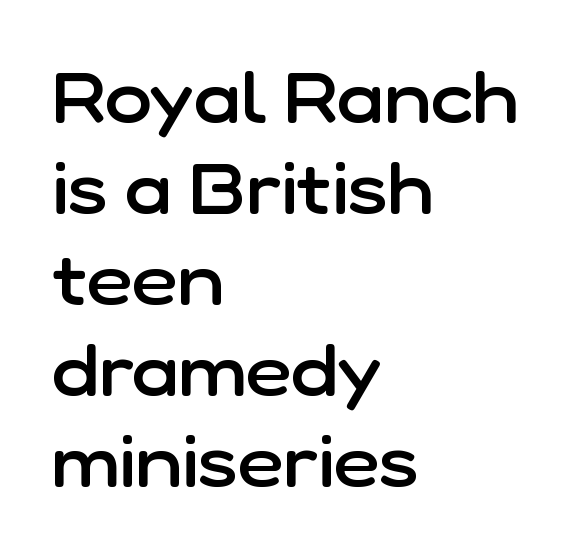
The image shows 71 px semibold sans-serif type, upright; set left-aligned, normal line spacing (1.28x), normal letter spacing, not underlined; low stroke contrast and a medium x-height.
